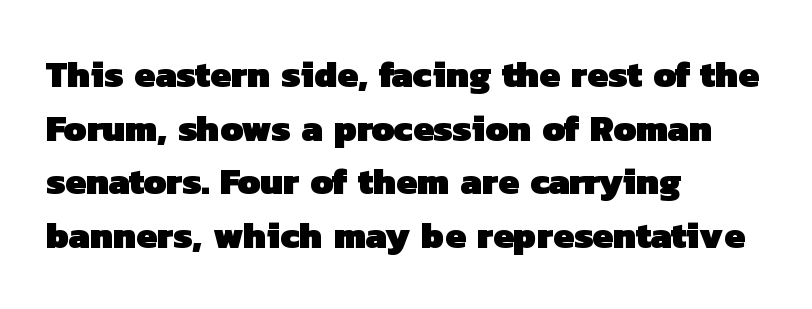
The image shows 37 px heavy sans-serif type; set left-aligned, normal line spacing (1.45x), normal letter spacing, not underlined; low stroke contrast and a medium x-height.
